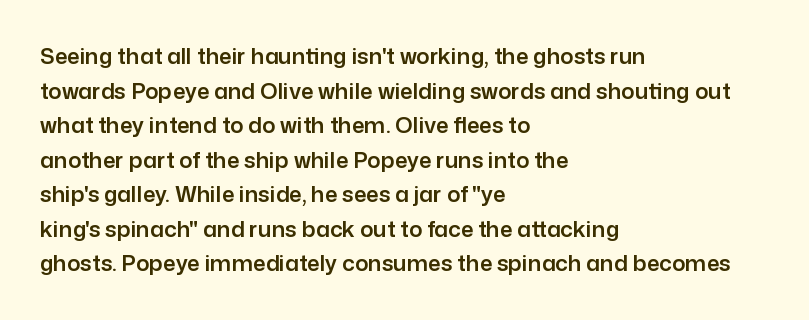
Q: Is the text italic (slanted)? A: No, it is upright.
Q: Is the text underlined? A: No.
Q: How is the paragraph aligned? A: Left-aligned.
Q: Is the spacing between letters normal or unusually wide? A: Normal.
Q: Is the spacing between lines tight, normal or loose? A: Normal.
